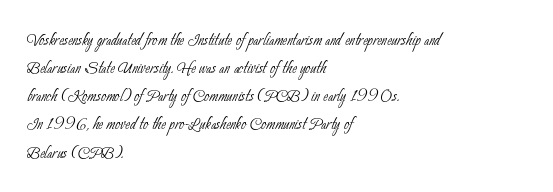
Q: Is the text bold? A: No.
Q: Is the text underlined? A: No.
Q: How is the paragraph aligned? A: Left-aligned.
Q: Is the spacing between letters normal or unusually wide? A: Normal.
Q: Is the spacing between lines tight, normal or loose? A: Normal.
